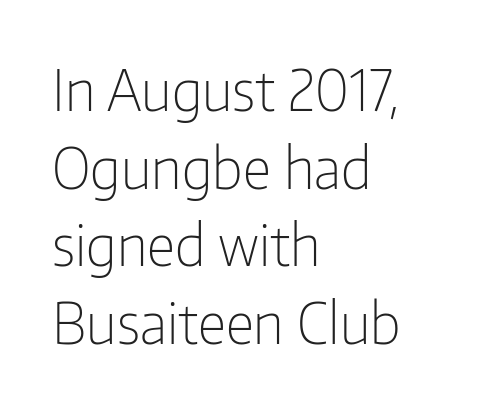
Q: Is the text bold? A: No.
Q: Is the text italic (slanted)? A: No, it is upright.
Q: Is the typeface a serif or a sans-serif typeface? A: Sans-serif.
Q: Is the text underlined? A: No.
Q: How is the paragraph aligned? A: Left-aligned.
Q: Is the spacing between letters normal or unusually wide? A: Normal.
Q: Is the spacing between lines tight, normal or loose? A: Normal.
Q: Width (condensed, normal, or wide)? A: Condensed.
Q: Stroke contrast? A: Low.
Q: x-height? A: Medium.
Q: Monospaced? A: No.
